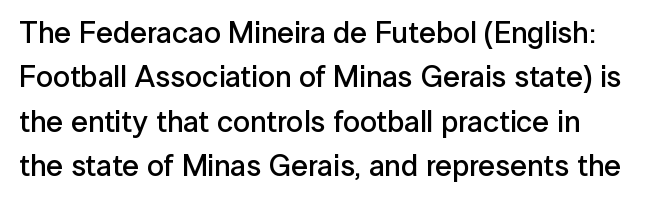
{"serif": "no", "italic": "no", "bold": "semi", "weight": "semibold", "width": "normal", "stroke_contrast": "low", "x_height": "medium", "monospaced": "no", "underline": "no", "line_spacing": "normal", "line_spacing_ratio": 1.48, "letter_spacing": "normal", "letter_spacing_em": 0.0, "glyph_px": 30}
